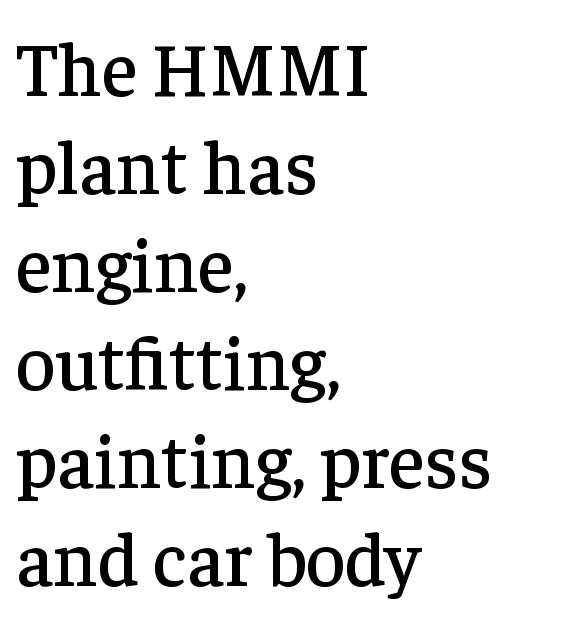
{"serif": "yes", "italic": "no", "width": "normal", "stroke_contrast": "low", "x_height": "medium", "monospaced": "no", "underline": "no", "align": "left", "line_spacing": "normal", "line_spacing_ratio": 1.29, "letter_spacing": "normal", "letter_spacing_em": 0.0, "glyph_px": 76}
